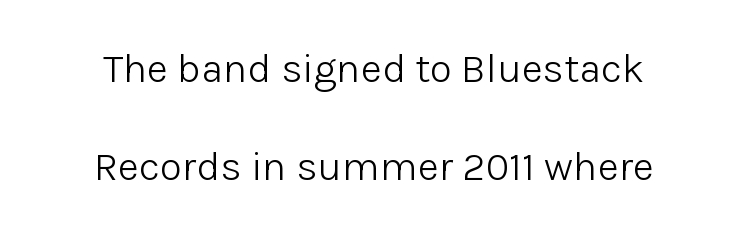
{"serif": "no", "italic": "no", "bold": "no", "weight": "light", "width": "normal", "stroke_contrast": "low", "x_height": "medium", "monospaced": "no", "underline": "no", "align": "center", "line_spacing": "loose", "line_spacing_ratio": 2.4, "letter_spacing": "normal", "letter_spacing_em": 0.0, "glyph_px": 41}
